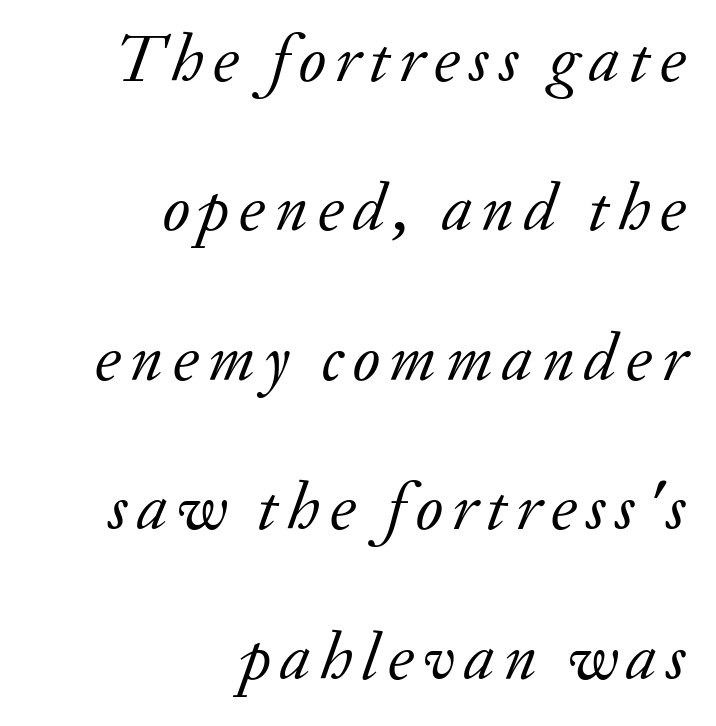
Line endings align vertically; line beginnings do not. The strip under each line holds only bare page. The lines are spread far apart with generous leading. No letter is thick-stroked: the sample isn't bold. You can tell it's italic because the verticals aren't actually vertical. Note: serifs present on the glyphs.
